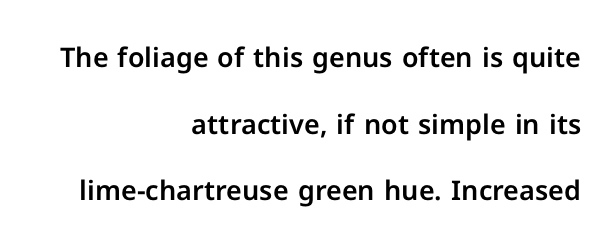
The letterforms sit shoulder to shoulder at normal distance. Glance below the letters and you will spot only blank space. One-word summary of the alignment: right. The rendering uses a large line-height, opening up the rows. Ascenders rise straight up at ninety degrees.
